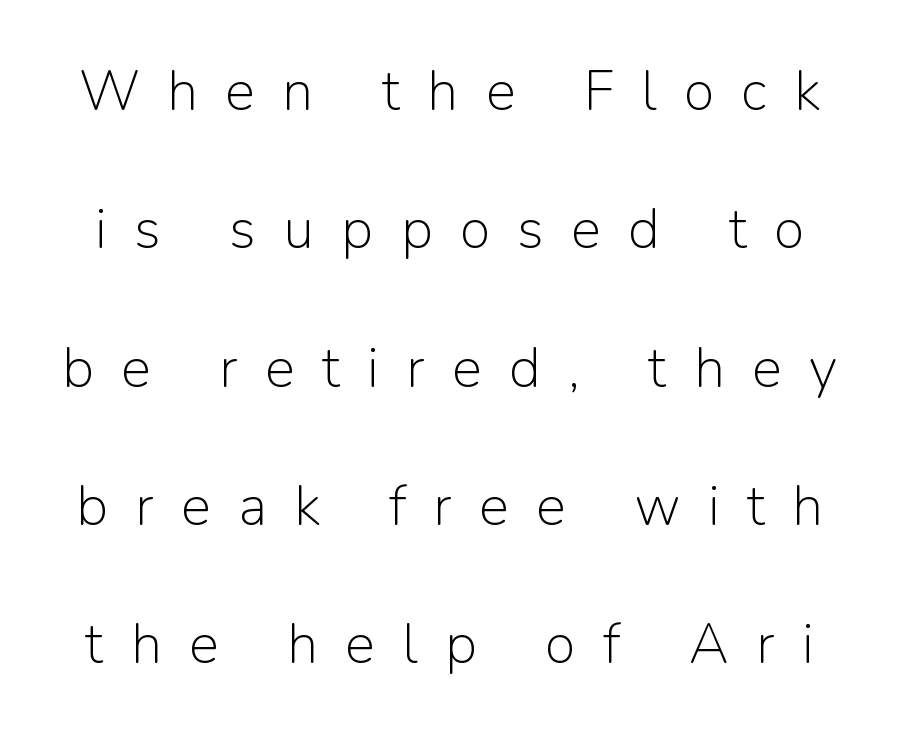
Compared with a typical body face, this is equally light or lighter still. Loosely led — the rows are spread out. Words appear elongated and porous because spacing is wide. The letters stand upright; this is a roman face. What kind of face is this? One without serifs — a sans.
